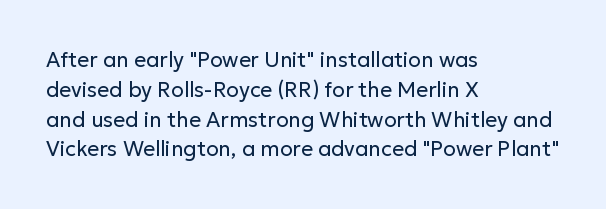
The image shows 21 px text type, upright; set left-aligned, normal line spacing (1.42x), normal letter spacing, not underlined.
